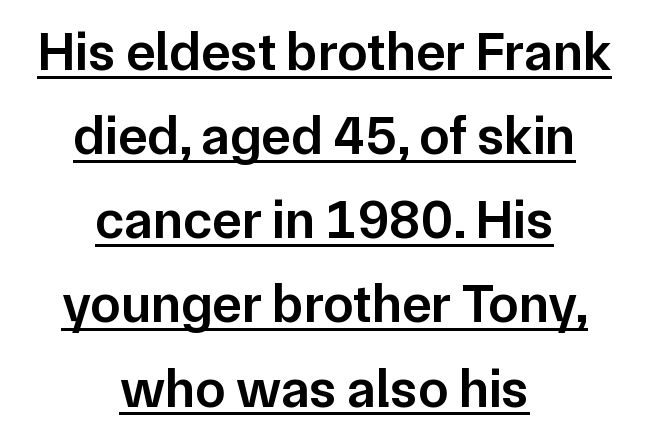
Honestly, the row spacing looks completely unremarkable. Think of a printed novel: that variable character pitch is what you see here. The whitespace from short lines is split evenly between both sides. Strokes here are thickened, but only to semibold level. Serif or sans? Sans — the stroke terminals are bare.
